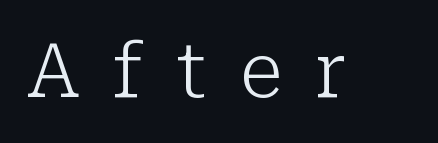
Q: Is the text bold? A: No.
Q: Is the text italic (slanted)? A: No, it is upright.
Q: Is the typeface a serif or a sans-serif typeface? A: Serif.
Q: Is the text underlined? A: No.
Q: Is the spacing between letters normal or unusually wide? A: Unusually wide.
Q: Width (condensed, normal, or wide)? A: Normal.
Q: Stroke contrast? A: Low.
Q: x-height? A: Medium.
Q: Monospaced? A: No.
